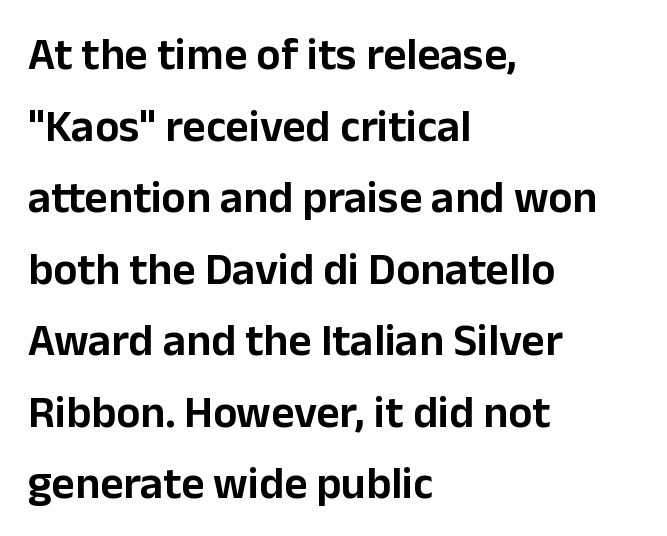
Q: Is the text italic (slanted)? A: No, it is upright.
Q: Is the typeface a serif or a sans-serif typeface? A: Sans-serif.
Q: Is the text underlined? A: No.
Q: How is the paragraph aligned? A: Left-aligned.
Q: Is the spacing between letters normal or unusually wide? A: Normal.
Q: Is the spacing between lines tight, normal or loose? A: Normal.
Q: Width (condensed, normal, or wide)? A: Normal.
Q: Stroke contrast? A: Low.
Q: x-height? A: Medium.
Q: Monospaced? A: No.
